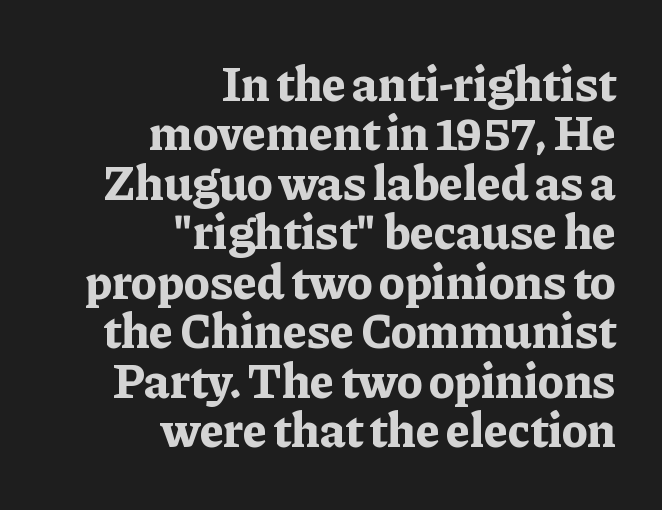
Q: Is the text bold? A: Yes.
Q: Is the text italic (slanted)? A: No, it is upright.
Q: Is the typeface a serif or a sans-serif typeface? A: Serif.
Q: Is the text underlined? A: No.
Q: How is the paragraph aligned? A: Right-aligned.
Q: Is the spacing between letters normal or unusually wide? A: Normal.
Q: Is the spacing between lines tight, normal or loose? A: Tight.
Q: Width (condensed, normal, or wide)? A: Normal.
Q: Stroke contrast? A: Low.
Q: x-height? A: Medium.
Q: Monospaced? A: No.
